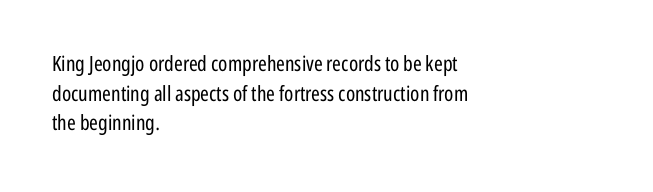
The image shows 21 px text type, upright; set left-aligned, normal line spacing (1.41x), normal letter spacing, not underlined.
